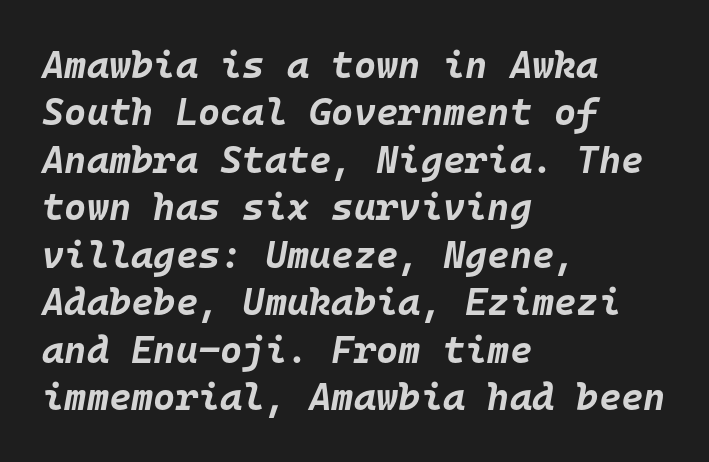
The image shows 38 px bold type, italic (leaning right), monospaced; set left-aligned, normal line spacing (1.25x), normal letter spacing, not underlined; low stroke contrast and a large x-height.
